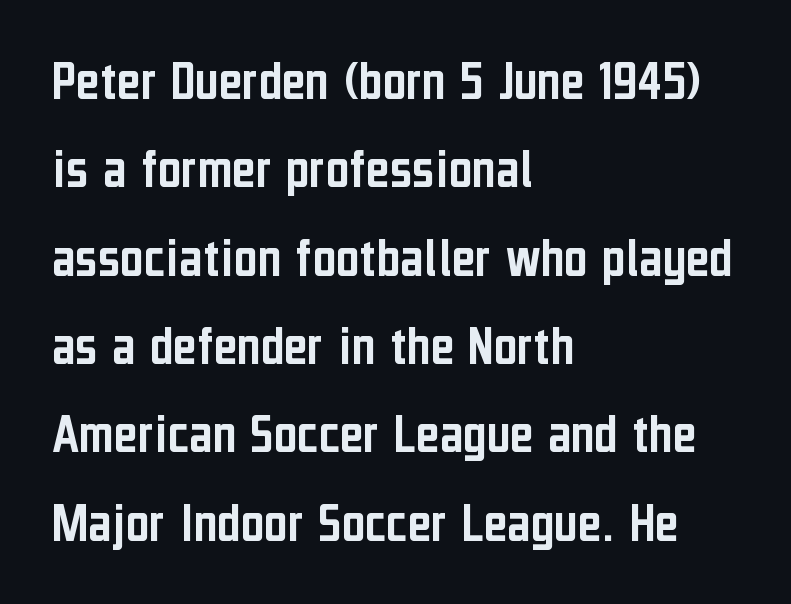
The image shows 57 px condensed sans-serif type, upright; set left-aligned, normal line spacing (1.55x), normal letter spacing, not underlined; low stroke contrast and a medium x-height.
